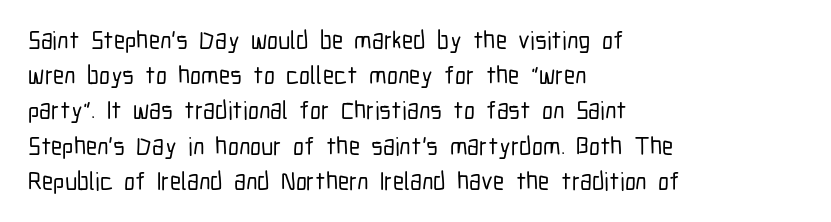
{"italic": "no", "underline": "no", "align": "left", "line_spacing": "normal", "line_spacing_ratio": 1.41, "letter_spacing": "normal", "letter_spacing_em": 0.0, "glyph_px": 25}
